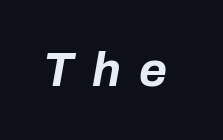
{"italic": "yes", "lean": "right", "slant_degrees": 10, "bold": "yes", "weight": "bold", "width": "normal", "stroke_contrast": "low", "x_height": "medium", "monospaced": "no", "underline": "no", "letter_spacing": "wide", "letter_spacing_em": 0.38, "glyph_px": 48}
